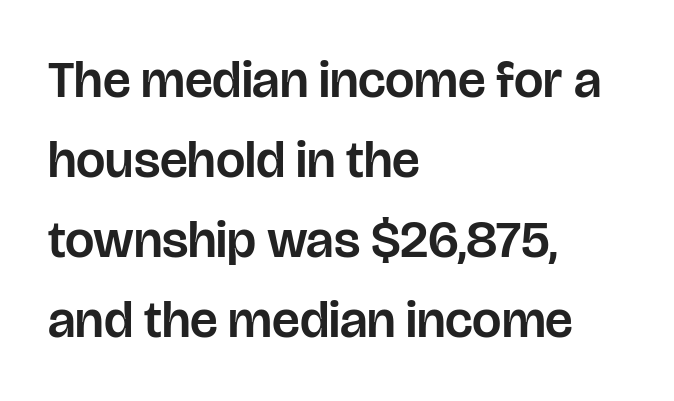
The image shows 52 px sans-serif type, upright; set left-aligned, normal line spacing (1.54x), normal letter spacing, not underlined; low stroke contrast and a large x-height.
